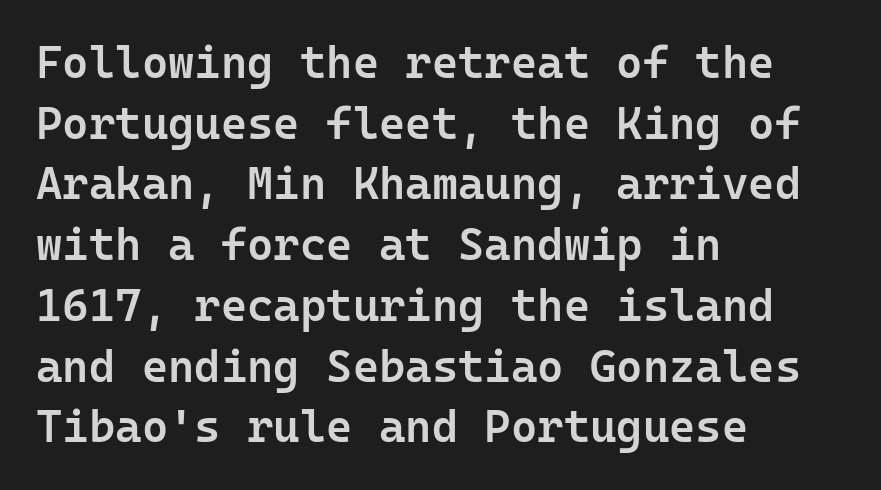
Fixed-width glyphs throughout — classic coding-font behaviour. Caption: standard tracking, unaltered. Caption: multi-line text, flush left, ragged right. A bit beefed up — I'd call it semibold rather than bold.
